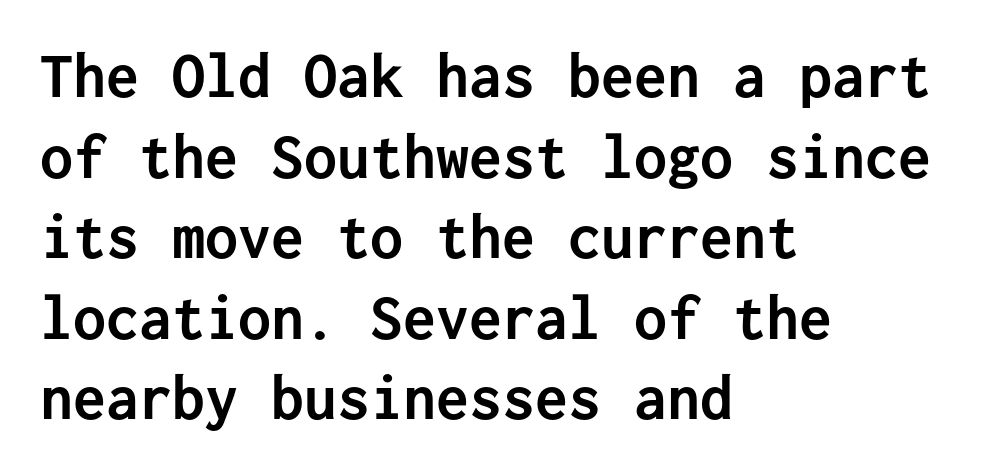
The image shows 66 px semibold sans-serif type, upright, monospaced; set left-aligned, line spacing 1.22x, normal letter spacing, not underlined; low stroke contrast and a medium x-height.
